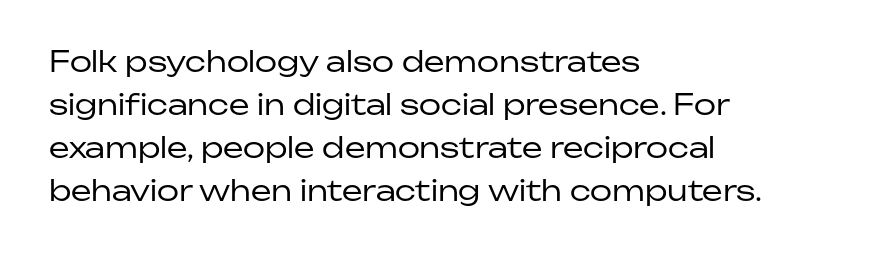
The lines are quadded left. Spacing verdict: proportional, widths tailored to each character. Rows of type keep a routine distance in the vertical direction. Font category for this specimen: sans-serif. The axis of the letterforms is exactly vertical.
